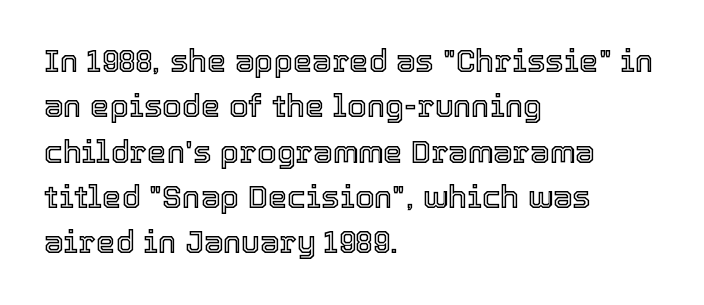
{"italic": "no", "width": "normal", "x_height": "medium", "monospaced": "no", "underline": "no", "align": "left", "line_spacing": "normal", "line_spacing_ratio": 1.46, "letter_spacing": "normal", "letter_spacing_em": 0.0, "glyph_px": 31}
